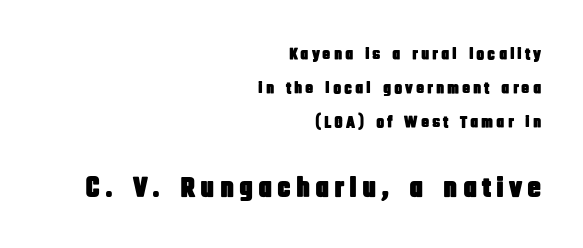
The image shows 29 px condensed sans-serif type, upright; set right-aligned, loose line spacing (1.99x), not underlined; the second (bottom) block is 1.71x larger; low stroke contrast and a large x-height.
